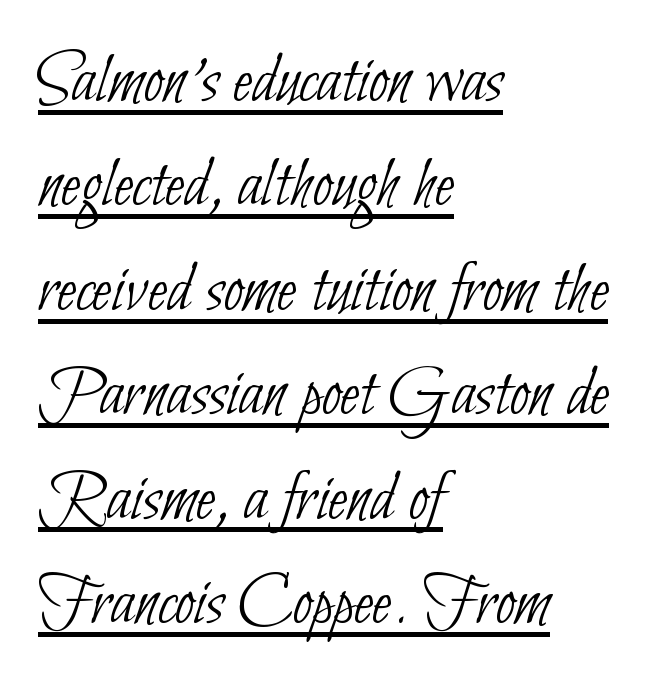
Q: Is the text bold? A: No.
Q: Is the typeface a serif or a sans-serif typeface? A: Sans-serif.
Q: Is the text underlined? A: Yes.
Q: How is the paragraph aligned? A: Left-aligned.
Q: Is the spacing between letters normal or unusually wide? A: Normal.
Q: Is the spacing between lines tight, normal or loose? A: Normal.
Q: Width (condensed, normal, or wide)? A: Condensed.
Q: Stroke contrast? A: Low.
Q: x-height? A: Small.
Q: Monospaced? A: No.
